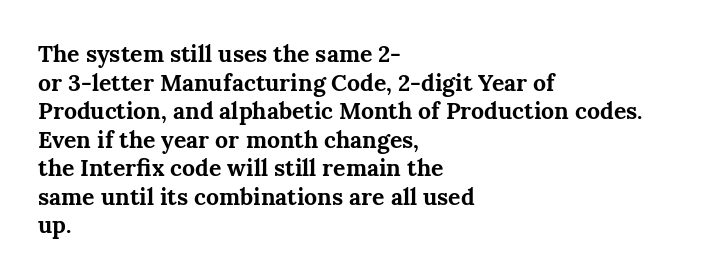
Q: Is the text bold? A: Yes.
Q: Is the text italic (slanted)? A: No, it is upright.
Q: Is the text underlined? A: No.
Q: How is the paragraph aligned? A: Left-aligned.
Q: Is the spacing between letters normal or unusually wide? A: Normal.
